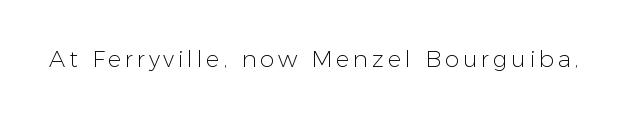
Honestly, there is no underline to notice here at all. This is roman type, the default non-slanted kind. Weight: not bold — regular or lighter.
